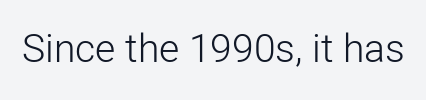
The image shows 39 px light sans-serif type, upright; set normal letter spacing, not underlined; low stroke contrast and a medium x-height.
